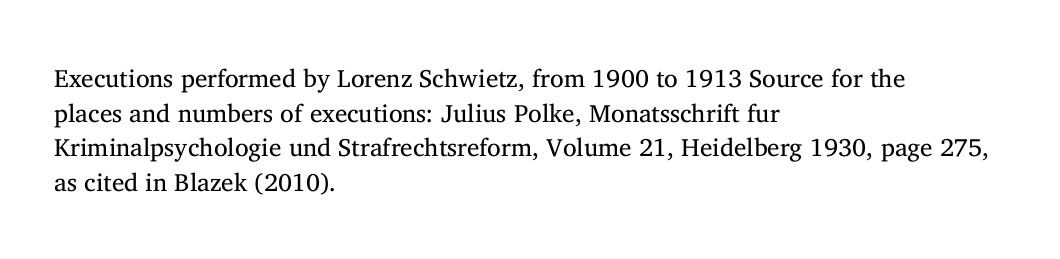
{"italic": "no", "bold": "no", "underline": "no", "align": "left", "line_spacing": "normal", "line_spacing_ratio": 1.39, "letter_spacing": "normal", "letter_spacing_em": 0.0, "glyph_px": 25}
